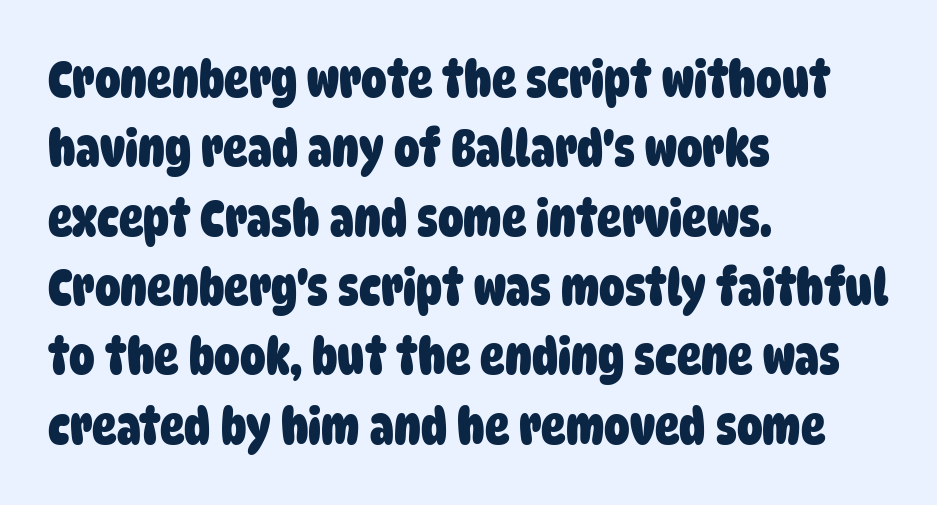
Q: Is the text bold? A: Yes.
Q: Is the typeface a serif or a sans-serif typeface? A: Sans-serif.
Q: Is the text underlined? A: No.
Q: How is the paragraph aligned? A: Left-aligned.
Q: Is the spacing between letters normal or unusually wide? A: Normal.
Q: Is the spacing between lines tight, normal or loose? A: Normal.
Q: Width (condensed, normal, or wide)? A: Condensed.
Q: Stroke contrast? A: Low.
Q: x-height? A: Large.
Q: Monospaced? A: No.
